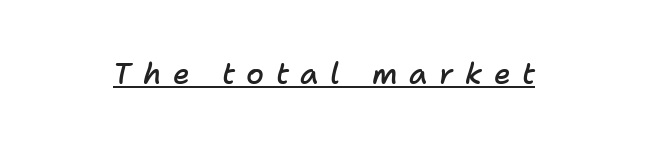
Looks like regular typesetting: each glyph gets only the width it needs. Someone cranked the tracking dial way up on this one. On the weight axis this lands at semibold, roughly 600. Rendered with sloped, italic letterforms. A typographer would call this underscored text.
